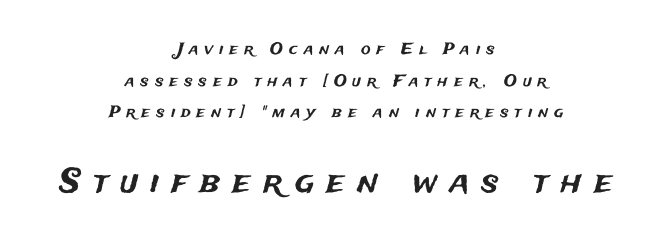
Q: Is the text italic (slanted)? A: Yes.
Q: Is the typeface a serif or a sans-serif typeface? A: Sans-serif.
Q: Is the text underlined? A: No.
Q: How is the paragraph aligned? A: Centered.
Q: Is the spacing between letters normal or unusually wide? A: Unusually wide.
Q: Is the spacing between lines tight, normal or loose? A: Loose.
Q: Which block of text is set in a larger size, the first (top) or the second (bottom)? A: The second (bottom) one.
Q: Width (condensed, normal, or wide)? A: Normal.
Q: Stroke contrast? A: Medium.
Q: x-height? A: Medium.
Q: Monospaced? A: No.
